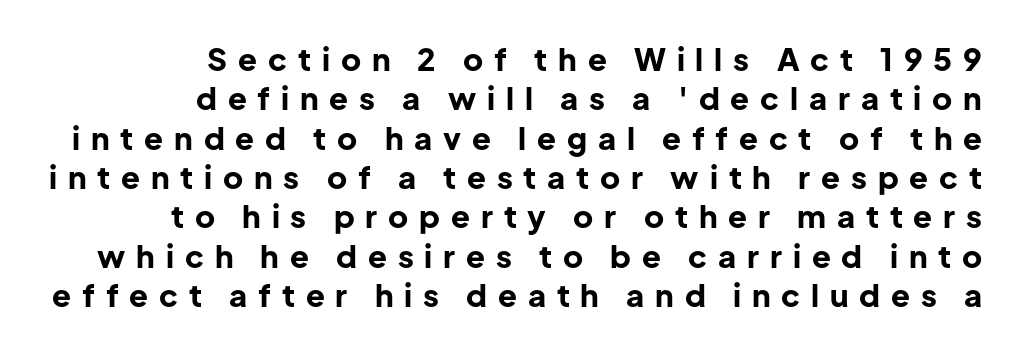
The image shows 31 px bold sans-serif type, upright; set right-aligned, normal line spacing (1.27x), unusually wide letter spacing (+0.35 em), not underlined; low stroke contrast and a medium x-height.
